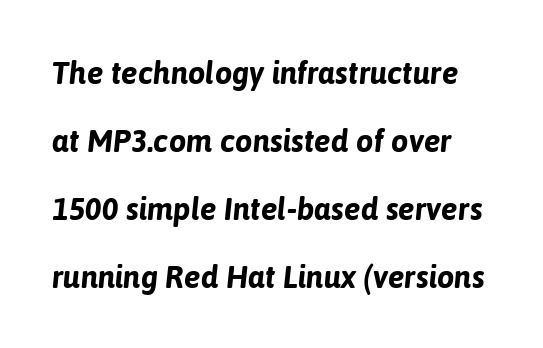
The image shows 31 px bold type, italic (leaning right); set loose line spacing (2.19x), normal letter spacing, not underlined; low stroke contrast and a medium x-height.
